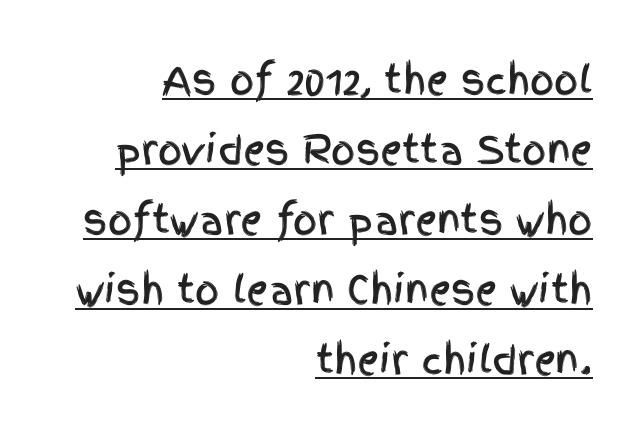
The letters stand upright; this is a roman face. Observe the absence of serifs on each vertical stroke in this sample. Words appear dense and cohesive because spacing is normal. What decoration does the sample have? An underline.
